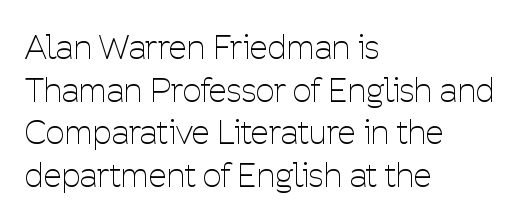
Q: Is the text bold? A: No.
Q: Is the text italic (slanted)? A: No, it is upright.
Q: Is the typeface a serif or a sans-serif typeface? A: Sans-serif.
Q: Is the text underlined? A: No.
Q: How is the paragraph aligned? A: Left-aligned.
Q: Is the spacing between letters normal or unusually wide? A: Normal.
Q: Is the spacing between lines tight, normal or loose? A: Normal.
Q: Width (condensed, normal, or wide)? A: Condensed.
Q: Stroke contrast? A: Low.
Q: x-height? A: Medium.
Q: Monospaced? A: No.
